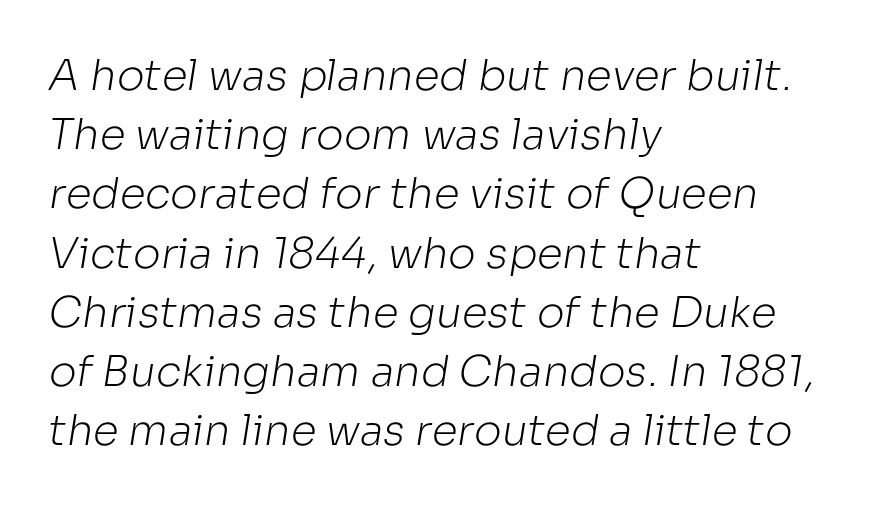
Q: Is the text bold? A: No.
Q: Is the typeface a serif or a sans-serif typeface? A: Sans-serif.
Q: Is the text underlined? A: No.
Q: How is the paragraph aligned? A: Left-aligned.
Q: Is the spacing between letters normal or unusually wide? A: Normal.
Q: Is the spacing between lines tight, normal or loose? A: Normal.
Q: Width (condensed, normal, or wide)? A: Normal.
Q: Stroke contrast? A: Low.
Q: x-height? A: Medium.
Q: Monospaced? A: No.
